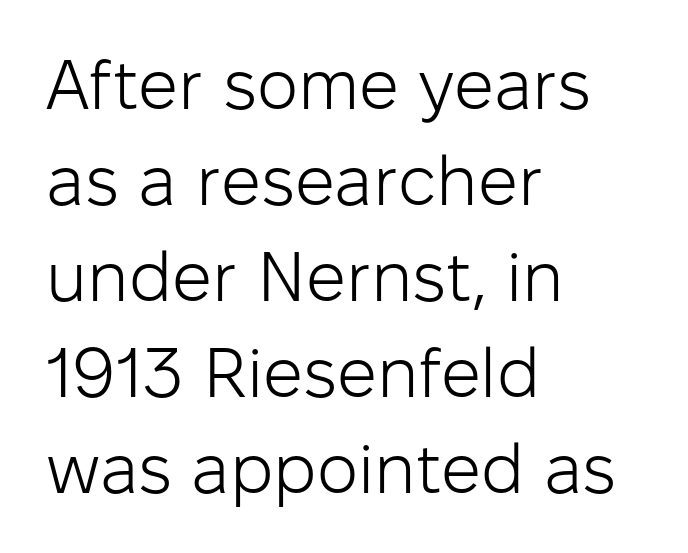
Think of a printed novel: that variable character pitch is what you see here. Leading matches the norm, producing a regular column. Descenders are the only things crossing below the line. The setting favours the left margin, as ordinary paragraphs usually do. Notice how the stems are strictly vertical — no italics here. Check where the strokes stop: nothing finishes them off — pure sans.
